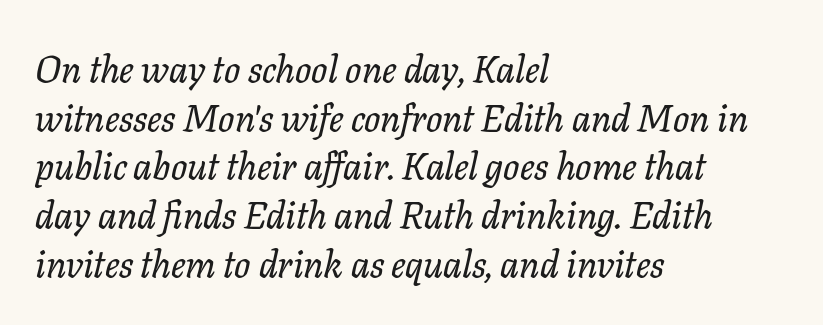
The image shows 38 px serif type, italic (leaning right); set left-aligned, normal line spacing (1.28x), normal letter spacing, not underlined; low stroke contrast and a medium x-height.
